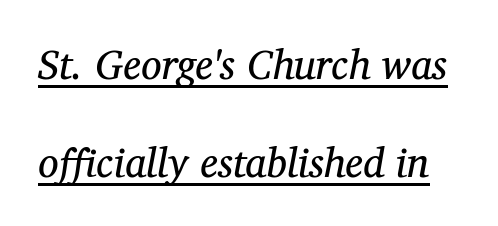
The image shows 41 px regular-weight serif type, italic (leaning right); set loose line spacing (2.38x), normal letter spacing, underlined; medium stroke contrast and a medium x-height.
